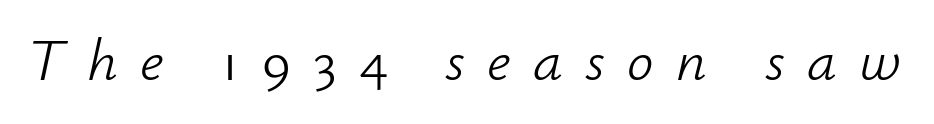
{"italic": "yes", "lean": "right", "slant_degrees": 12, "bold": "no", "weight": "light", "width": "normal", "stroke_contrast": "low", "x_height": "small", "monospaced": "no", "underline": "no", "letter_spacing": "wide", "letter_spacing_em": 0.38, "glyph_px": 59}
